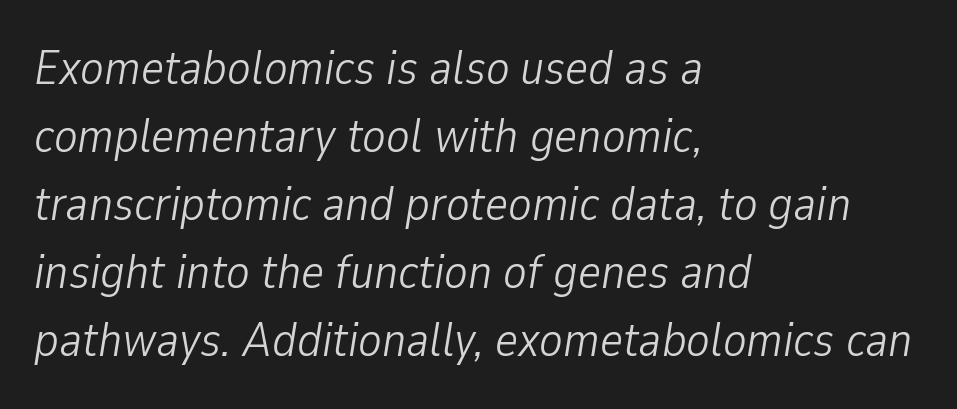
The zone under the glyphs is completely vacant. Weight class: somewhere from thin through regular. Short note: letters normally spaced. Looking at the ascenders, they clearly lean.
